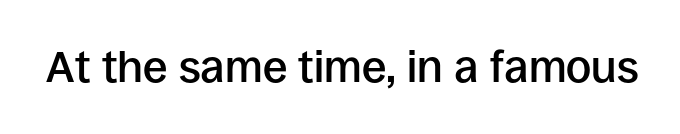
Q: Is the text bold? A: Semi-bold.
Q: Is the text italic (slanted)? A: No, it is upright.
Q: Is the typeface a serif or a sans-serif typeface? A: Sans-serif.
Q: Is the text underlined? A: No.
Q: Is the spacing between letters normal or unusually wide? A: Normal.
Q: Width (condensed, normal, or wide)? A: Normal.
Q: Stroke contrast? A: Low.
Q: x-height? A: Large.
Q: Monospaced? A: No.
